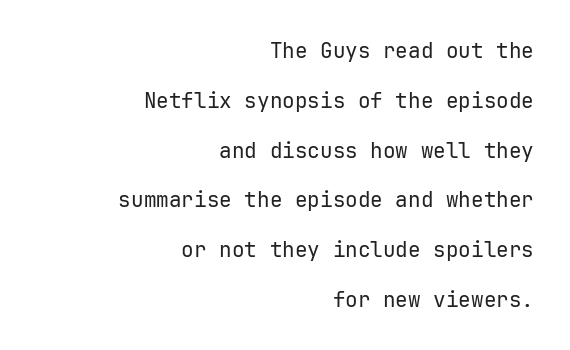
Q: Is the text bold? A: No.
Q: Is the text italic (slanted)? A: No, it is upright.
Q: Is the text underlined? A: No.
Q: How is the paragraph aligned? A: Right-aligned.
Q: Is the spacing between letters normal or unusually wide? A: Normal.
Q: Is the spacing between lines tight, normal or loose? A: Loose.
